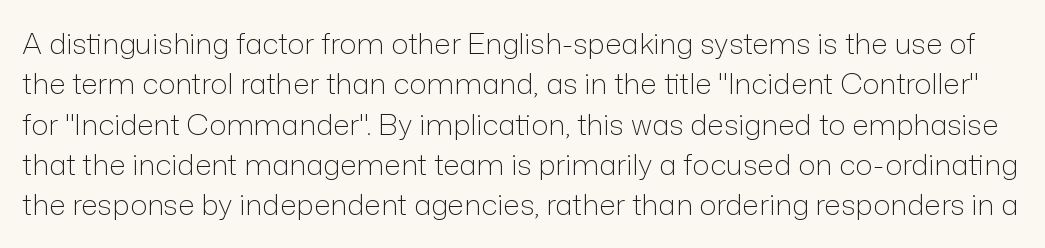
The strokes are not fattened; the text isn't bold. You can tell it's not italic because the verticals are truly vertical. Any mark beneath the type? The region is blank. Is there much room between lines? A standard amount, neither cramped nor airy.
